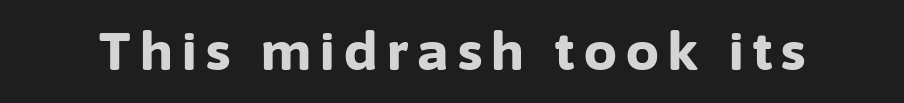
{"serif": "no", "italic": "no", "bold": "yes", "weight": "bold", "width": "normal", "stroke_contrast": "low", "x_height": "medium", "monospaced": "no", "underline": "no", "glyph_px": 52}
